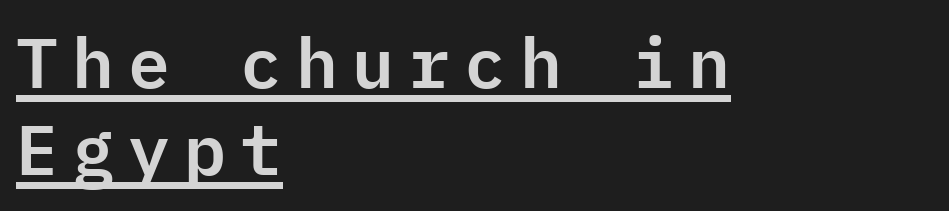
The image shows 70 px sans-serif type, upright, monospaced; set left-aligned, line spacing 1.24x, unusually wide letter spacing (+0.2 em), underlined; low stroke contrast and a medium x-height.
